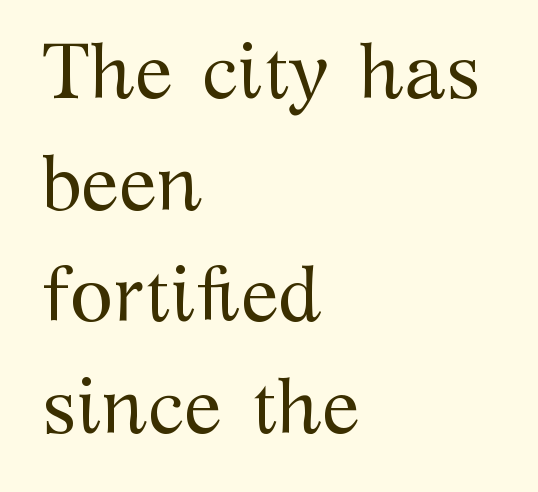
{"serif": "yes", "italic": "no", "bold": "no", "weight": "regular", "width": "normal", "stroke_contrast": "medium", "x_height": "medium", "monospaced": "no", "underline": "no", "align": "left", "line_spacing": "normal", "line_spacing_ratio": 1.43, "letter_spacing": "normal", "letter_spacing_em": 0.0, "glyph_px": 78}
